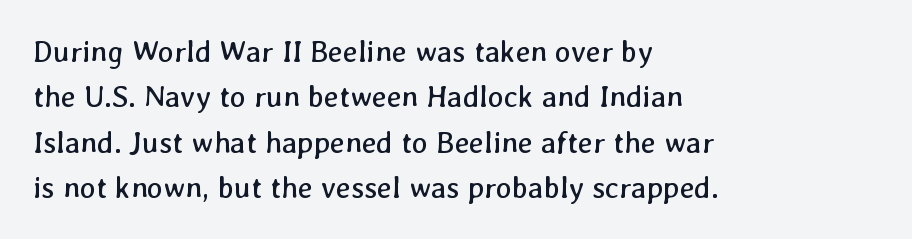
Note the varied advance widths — an 'i' is clearly narrower than an 'm'. The face used here is rendered with its standard letterfit. Horizontally, the lines are justified to the leading edge only. The space beneath each line is pristine and unruled. The weight tops out at a normal text grade.
